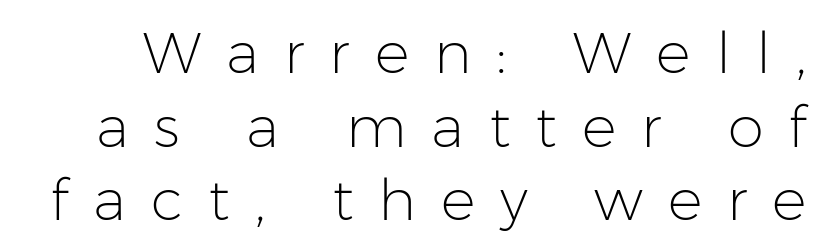
{"serif": "no", "italic": "no", "bold": "no", "weight": "light", "width": "normal", "stroke_contrast": "low", "x_height": "medium", "monospaced": "no", "underline": "no", "line_spacing": "normal", "line_spacing_ratio": 1.27, "letter_spacing": "wide", "letter_spacing_em": 0.43, "glyph_px": 58}
